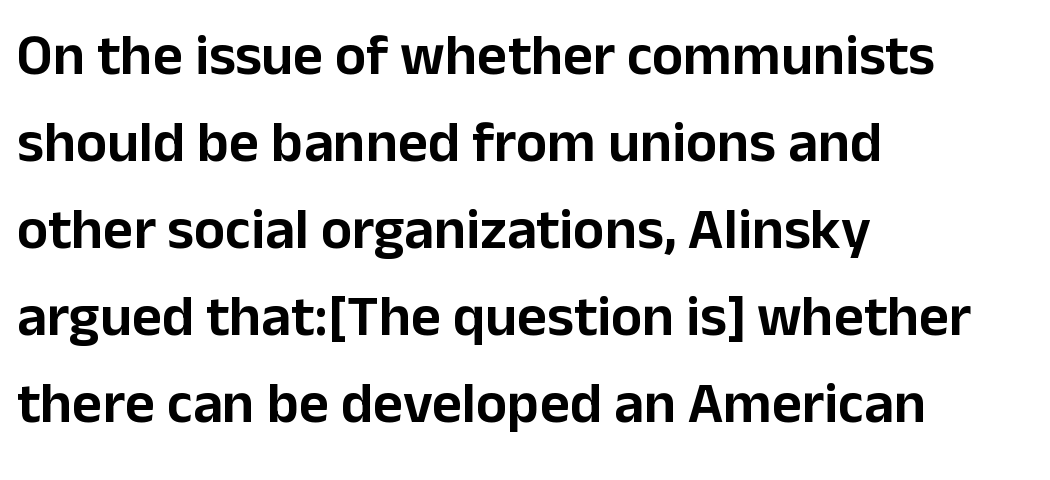
Just letters on the line, the space beneath them empty. In terms of posture, this sample is upright. In terms of letterform style, serifs are entirely absent. The passage shown is typed in a proportional face where columns would drift. This sample uses plain, unmodified letter spacing.
